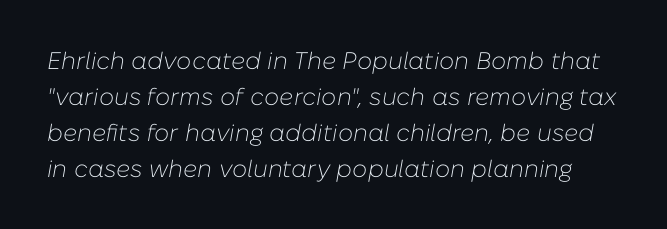
Q: Is the text bold? A: No.
Q: Is the text italic (slanted)? A: Yes, it leans right by about 10 degrees.
Q: Is the text underlined? A: No.
Q: Is the spacing between letters normal or unusually wide? A: Normal.
Q: Is the spacing between lines tight, normal or loose? A: Normal.
